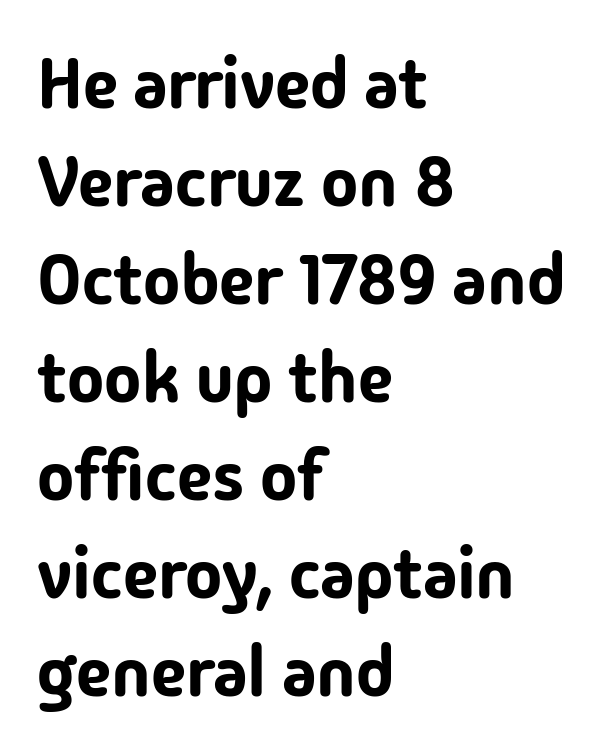
Q: Is the text italic (slanted)? A: No, it is upright.
Q: Is the typeface a serif or a sans-serif typeface? A: Sans-serif.
Q: Is the text underlined? A: No.
Q: How is the paragraph aligned? A: Left-aligned.
Q: Is the spacing between letters normal or unusually wide? A: Normal.
Q: Is the spacing between lines tight, normal or loose? A: Normal.
Q: Width (condensed, normal, or wide)? A: Normal.
Q: Stroke contrast? A: Low.
Q: x-height? A: Medium.
Q: Monospaced? A: No.
